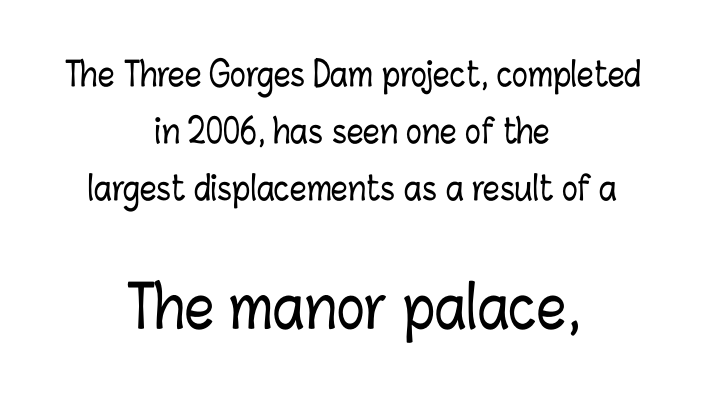
{"italic": "no", "width": "condensed", "stroke_contrast": "low", "x_height": "medium", "monospaced": "no", "underline": "no", "align": "center", "line_spacing_ratio": 1.72, "letter_spacing": "normal", "letter_spacing_em": 0.0, "larger_block": "second", "size_ratio": 1.76, "glyph_px": 58}
